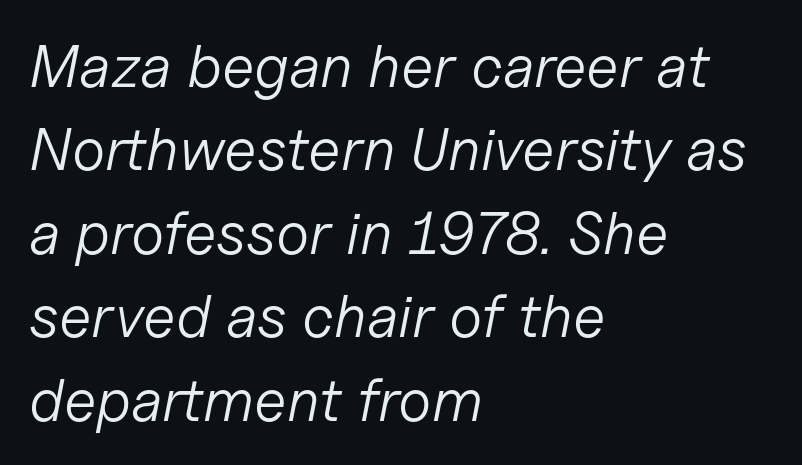
Q: Is the text bold? A: No.
Q: Is the text italic (slanted)? A: Yes, it leans right by about 11 degrees.
Q: Is the text underlined? A: No.
Q: How is the paragraph aligned? A: Left-aligned.
Q: Is the spacing between letters normal or unusually wide? A: Normal.
Q: Is the spacing between lines tight, normal or loose? A: Normal.
Q: Width (condensed, normal, or wide)? A: Normal.
Q: Stroke contrast? A: Low.
Q: x-height? A: Medium.
Q: Monospaced? A: No.
